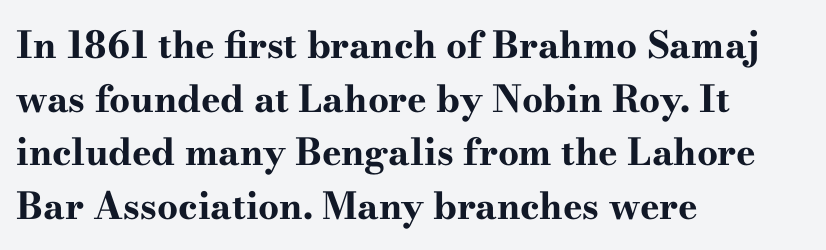
{"serif": "yes", "italic": "no", "bold": "yes", "weight": "bold", "width": "wide", "stroke_contrast": "high", "x_height": "small", "monospaced": "no", "underline": "no", "align": "left", "line_spacing": "normal", "line_spacing_ratio": 1.45, "letter_spacing": "normal", "letter_spacing_em": 0.0, "glyph_px": 37}
